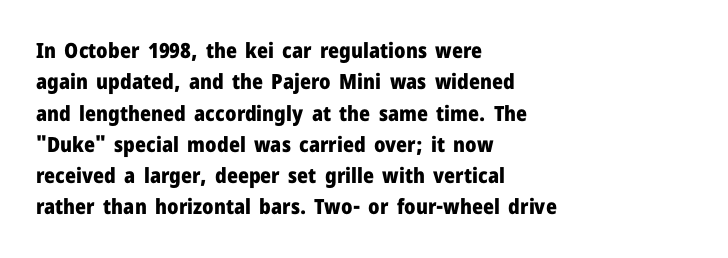
The passage shown is emphatically bold. The specimen reads as upright at a glance. Alignment: flush left. What stands out about the letter spacing? Nothing — it is the standard amount. The block of text has a typical density, with ordinary space between rows. The words here are not underlined.
